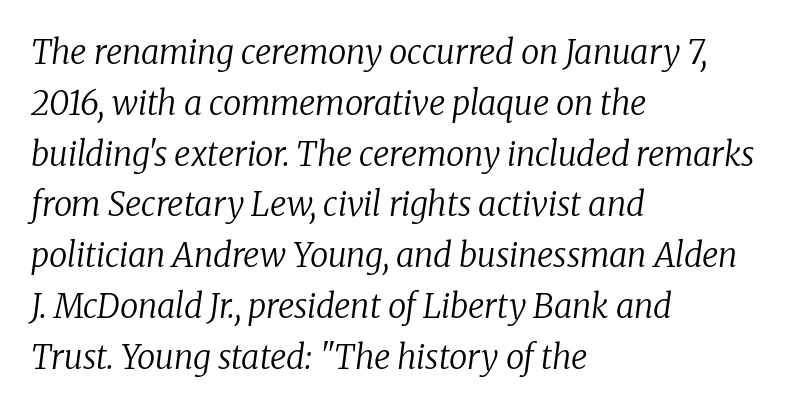
{"serif": "yes", "italic": "yes", "lean": "right", "slant_degrees": 8, "bold": "no", "weight": "regular", "width": "normal", "stroke_contrast": "low", "x_height": "medium", "monospaced": "no", "underline": "no", "align": "left", "line_spacing": "normal", "line_spacing_ratio": 1.54, "letter_spacing": "normal", "letter_spacing_em": 0.0, "glyph_px": 33}
